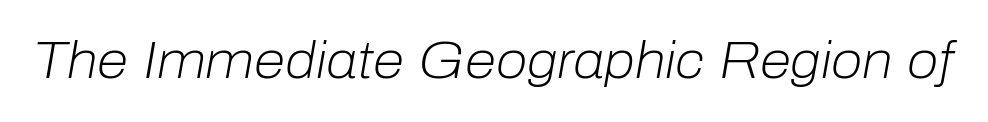
The image shows 51 px light type, italic (leaning right); set normal letter spacing, not underlined; low stroke contrast and a medium x-height.
